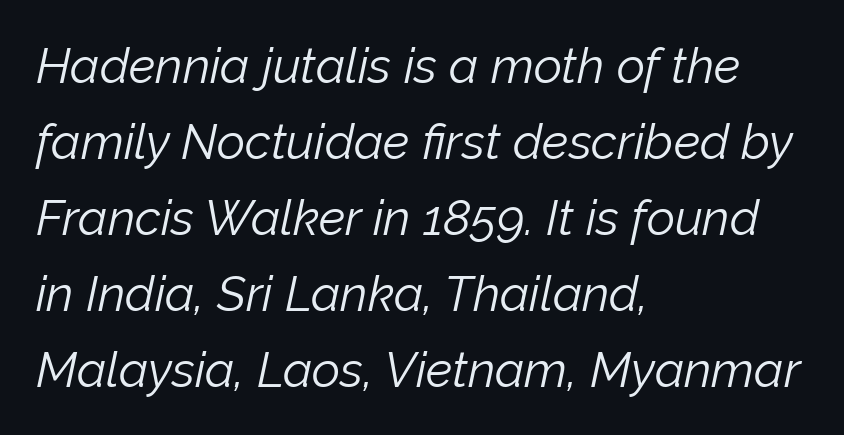
Q: Is the text bold? A: No.
Q: Is the text italic (slanted)? A: Yes, it leans right by about 12 degrees.
Q: Is the text underlined? A: No.
Q: How is the paragraph aligned? A: Left-aligned.
Q: Is the spacing between letters normal or unusually wide? A: Normal.
Q: Is the spacing between lines tight, normal or loose? A: Normal.
Q: Width (condensed, normal, or wide)? A: Normal.
Q: Stroke contrast? A: Low.
Q: x-height? A: Medium.
Q: Monospaced? A: No.
